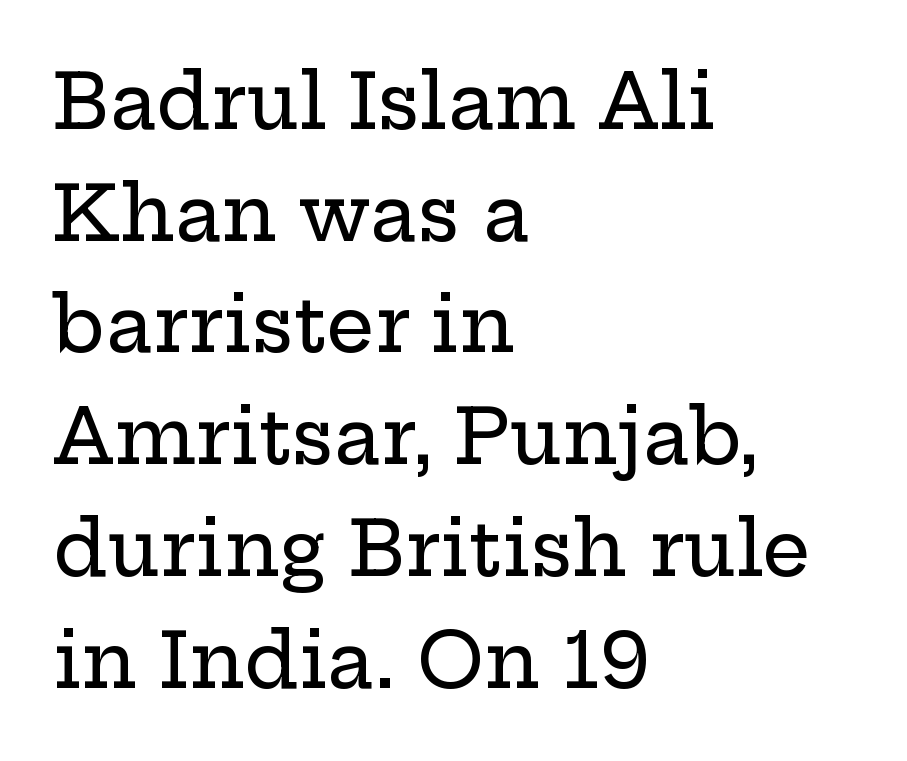
{"serif": "yes", "italic": "no", "width": "wide", "stroke_contrast": "low", "x_height": "medium", "monospaced": "no", "underline": "no", "align": "left", "line_spacing": "normal", "line_spacing_ratio": 1.47, "letter_spacing": "normal", "letter_spacing_em": 0.0, "glyph_px": 76}
